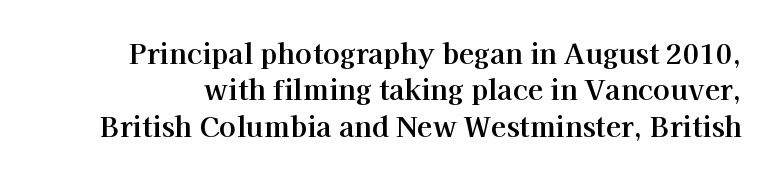
The image shows 28 px bold serif type, upright; set normal line spacing (1.3x), normal letter spacing, not underlined; high stroke contrast and a medium x-height.
